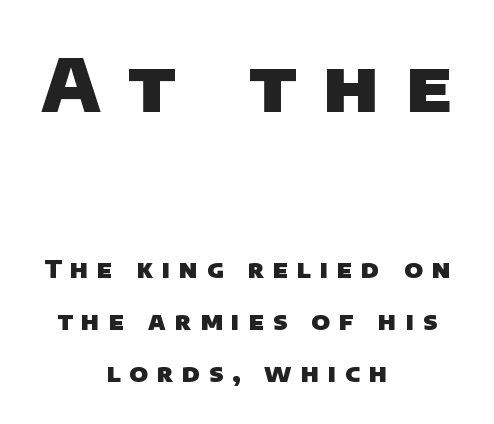
Q: Is the text bold? A: Yes.
Q: Is the typeface a serif or a sans-serif typeface? A: Sans-serif.
Q: Is the text underlined? A: No.
Q: How is the paragraph aligned? A: Centered.
Q: Is the spacing between letters normal or unusually wide? A: Unusually wide.
Q: Is the spacing between lines tight, normal or loose? A: Loose.
Q: Which block of text is set in a larger size, the first (top) or the second (bottom)? A: The first (top) one.
Q: Width (condensed, normal, or wide)? A: Normal.
Q: Stroke contrast? A: Low.
Q: x-height? A: Large.
Q: Monospaced? A: No.
